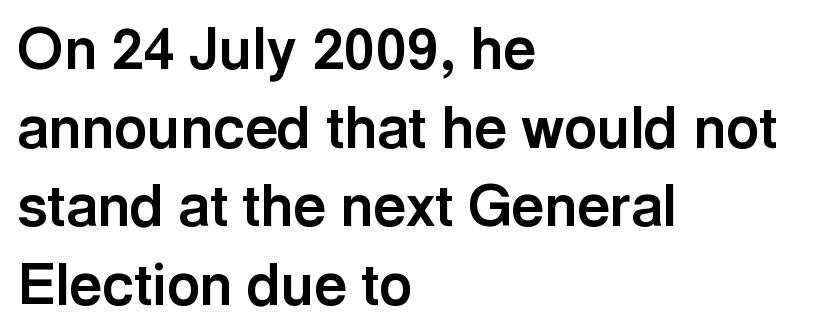
Posture: straight, roman, zero tilt. Every letter is thick-stroked: bold, no question. These lines sit exactly where default settings would place them. Reading down the block, your eye returns to a fixed left position each line. The face used here is proportionally spaced, like ordinary book or web type. This rendering employs a face without finishing strokes, i.e., a sans-serif.
